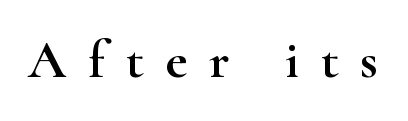
The image shows 53 px wide serif type, upright; set unusually wide letter spacing (+0.41 em), not underlined; high stroke contrast and a small x-height.
